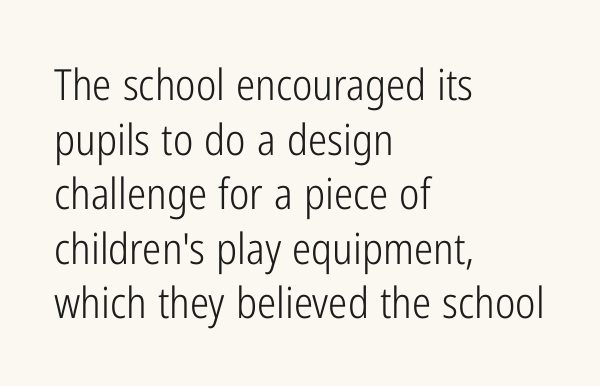
{"serif": "no", "italic": "no", "bold": "no", "weight": "light", "width": "condensed", "stroke_contrast": "low", "x_height": "medium", "monospaced": "no", "underline": "no", "align": "left", "line_spacing": "normal", "line_spacing_ratio": 1.27, "letter_spacing": "normal", "letter_spacing_em": 0.0, "glyph_px": 43}
